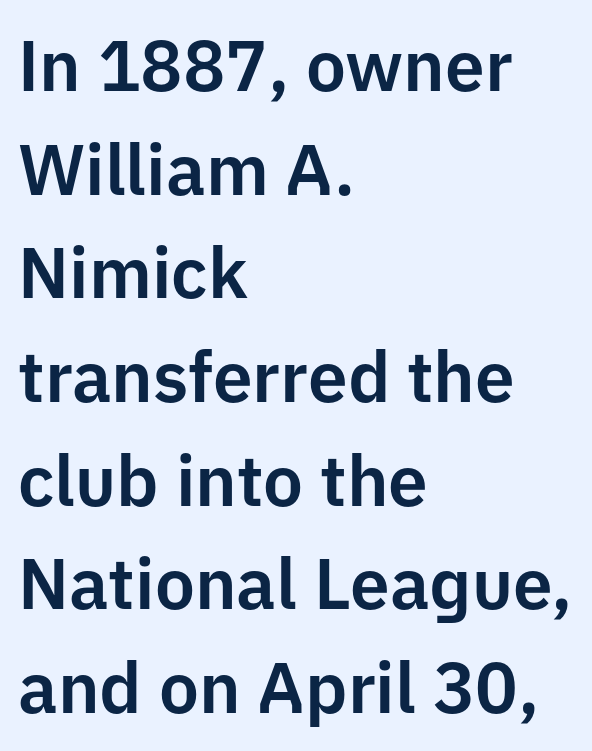
The image shows 71 px sans-serif type, upright; set left-aligned, normal line spacing (1.46x), normal letter spacing, not underlined; low stroke contrast and a medium x-height.
